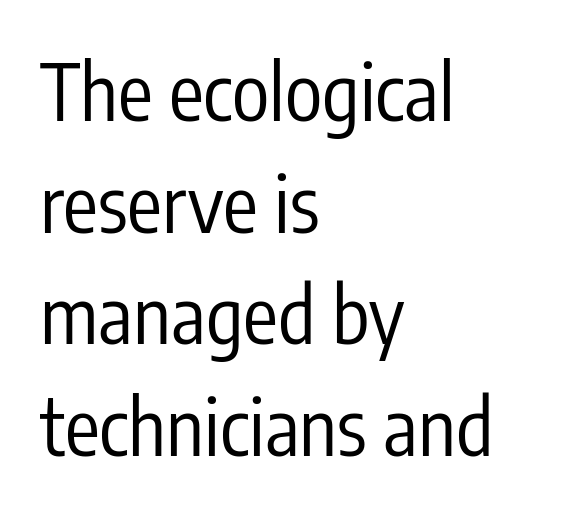
{"serif": "no", "italic": "no", "bold": "no", "weight": "regular", "width": "condensed", "stroke_contrast": "low", "x_height": "medium", "monospaced": "no", "underline": "no", "align": "left", "line_spacing": "normal", "line_spacing_ratio": 1.43, "letter_spacing": "normal", "letter_spacing_em": 0.0, "glyph_px": 78}
